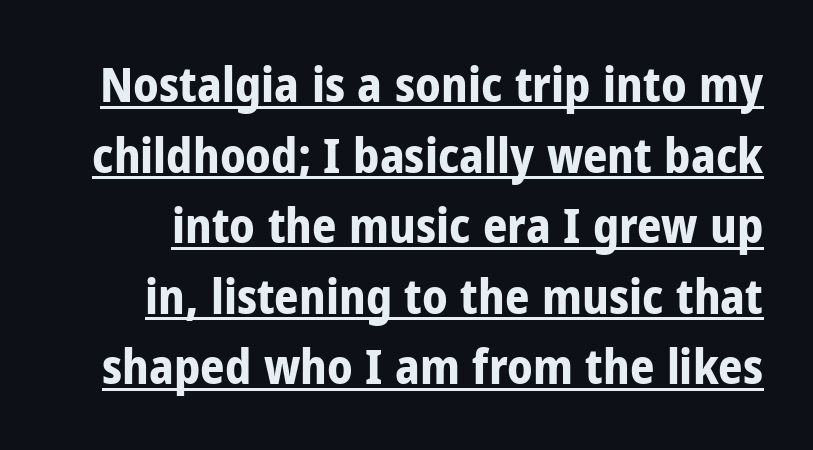
Stroke terminals: plain, sans-serif. Varying glyph widths throughout — classic text-font behaviour. Spacing between characters is what you'd get straight out of the box. Designer's note — italics off, roman on.
